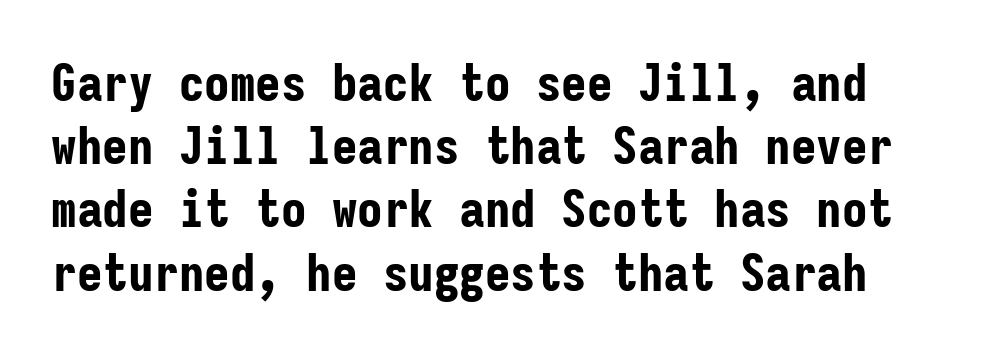
I'd describe the lettering as bold — thick and assertive. You could count columns in this text — the font is strictly monospaced. The letters carry no serifs — their stems end cleanly without finishing strokes. The type is set solid horizontally, with unmodified tracking.
